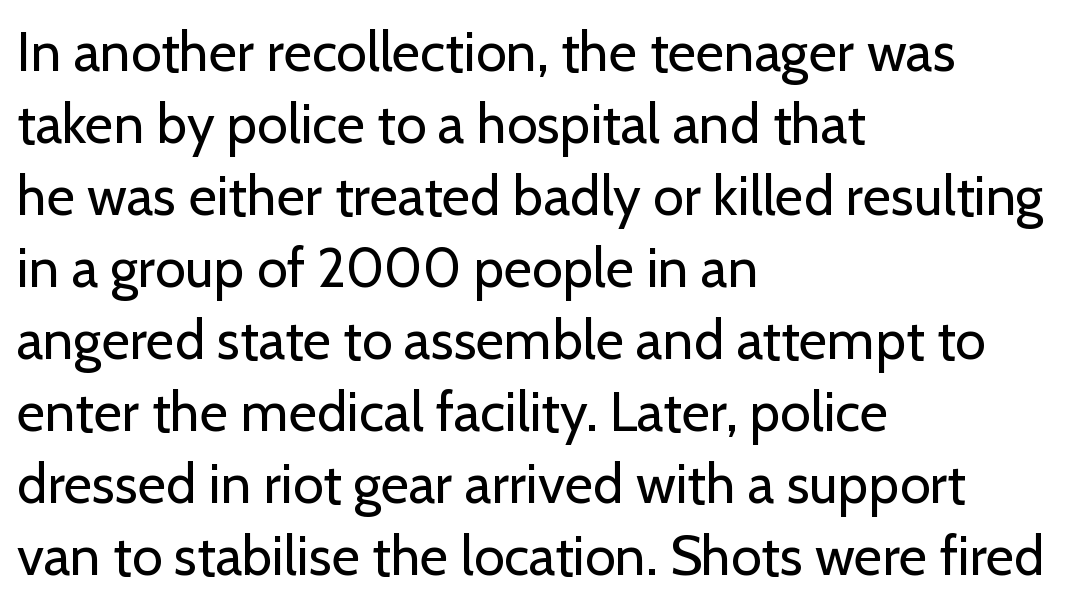
Stroke terminals: plain, sans-serif. These lines keep a tight, regular rhythm from letter to letter. The words here are not underlined. Stems here are at most as thick as an everyday book face. Students, observe: this is what conventionally led text looks like. The specimen reads as upright at a glance.
